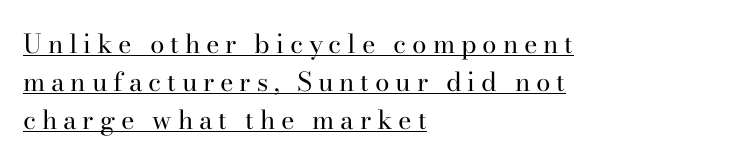
Q: Is the text bold? A: No.
Q: Is the text italic (slanted)? A: No, it is upright.
Q: Is the text underlined? A: Yes.
Q: How is the paragraph aligned? A: Left-aligned.
Q: Is the spacing between letters normal or unusually wide? A: Unusually wide.
Q: Is the spacing between lines tight, normal or loose? A: Normal.
